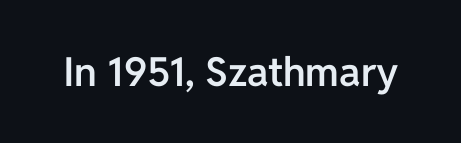
The rendering uses natural spacing where letterforms have individual widths. The area under the type is left untouched. Does the type have serifs? No, each stem ends abruptly. The specimen reads as upright at a glance. A somewhat darkened texture: the type is semibold rather than bold. You could call the tracking neutral — neither tight nor loose.
